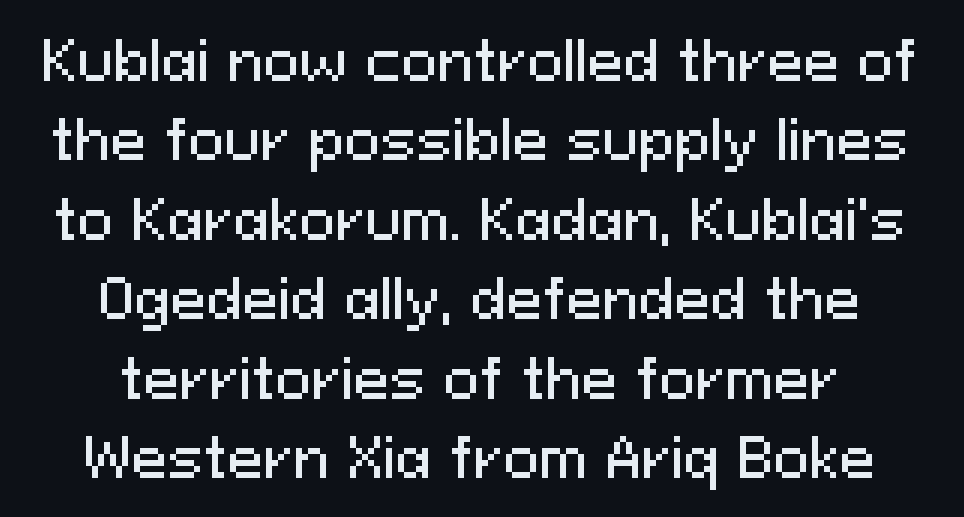
{"serif": "no", "italic": "no", "width": "normal", "stroke_contrast": "medium", "x_height": "medium", "monospaced": "no", "underline": "no", "align": "center", "line_spacing": "normal", "line_spacing_ratio": 1.47, "letter_spacing": "normal", "letter_spacing_em": 0.0, "glyph_px": 54}
